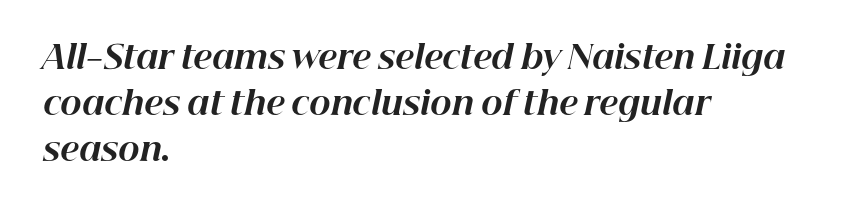
The image shows 32 px bold type, italic (leaning right); set left-aligned, normal line spacing (1.43x), normal letter spacing, not underlined; high stroke contrast and a medium x-height.
